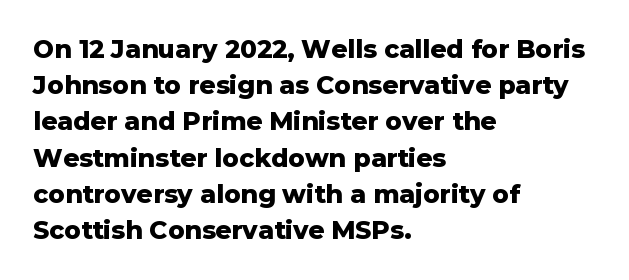
{"italic": "no", "bold": "yes", "underline": "no", "align": "left", "line_spacing": "normal", "line_spacing_ratio": 1.45, "letter_spacing": "normal", "letter_spacing_em": 0.0, "glyph_px": 25}
